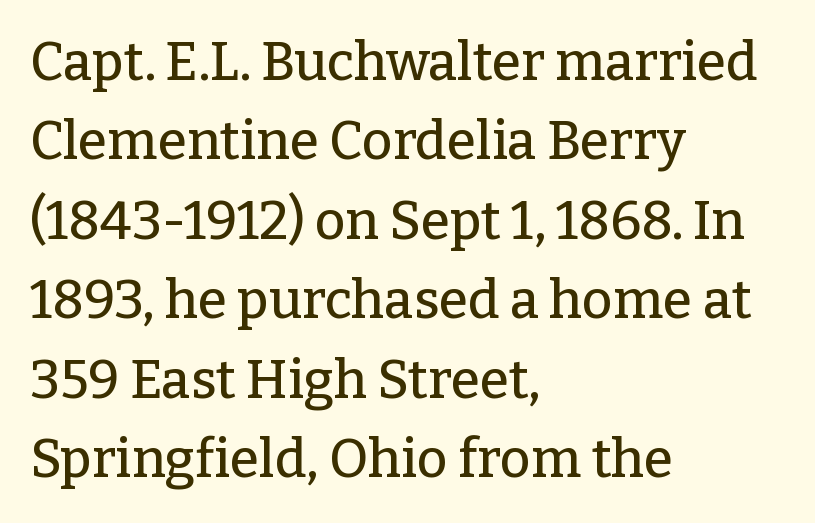
Characters follow at the spacing the type designer built in. These lines are composed in type with serifs. This rendering features lettering with no underline. Think of a printed novel: that variable character pitch is what you see here. The vertical gap from one line to the next is medium. Horizontally, the lines are justified to the leading edge only.
